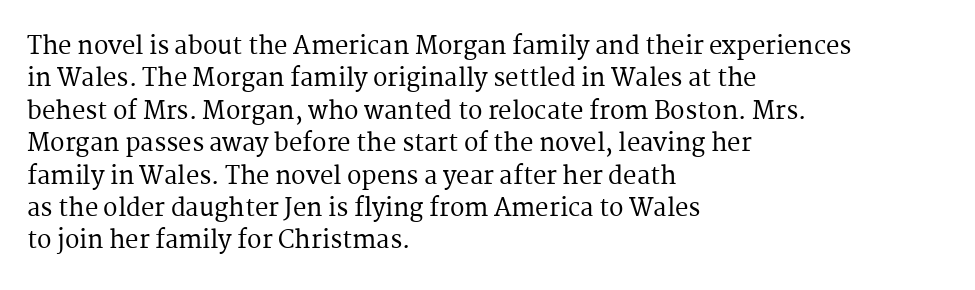
Glyph-to-glyph distance matches everyday printed text. Teacher's note: observe the even left margin — that is flush-left alignment. Type without underlining. This sample keeps an unexceptional amount of space between lines. This is roman type, the default non-slanted kind.
